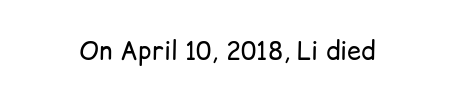
{"italic": "no", "bold": "no", "underline": "no", "letter_spacing": "normal", "letter_spacing_em": 0.0, "glyph_px": 25}
